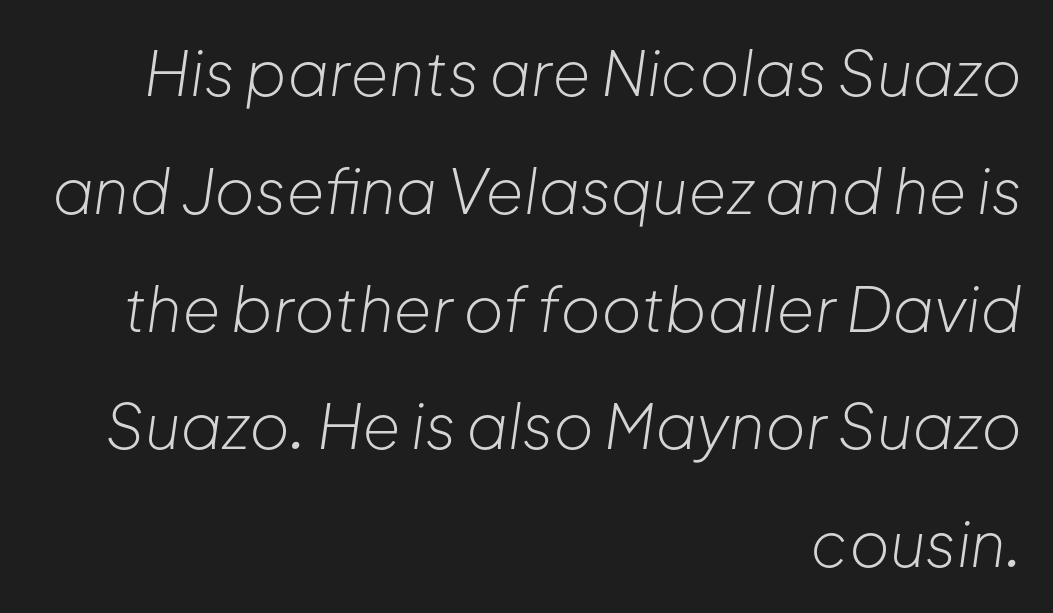
The image shows 62 px light type, italic (leaning right); set right-aligned, loose line spacing (1.9x), normal letter spacing, not underlined; low stroke contrast and a medium x-height.
